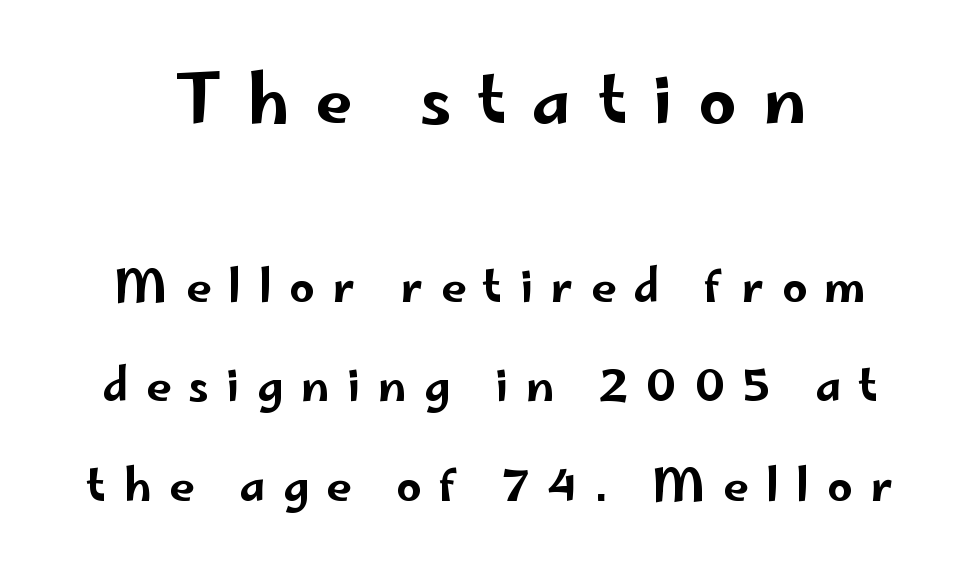
The image shows 66 px wide sans-serif type, upright; set loose line spacing (2.27x), unusually wide letter spacing (+0.4 em), not underlined; the first (top) block is 1.5x larger; low stroke contrast and a small x-height.
